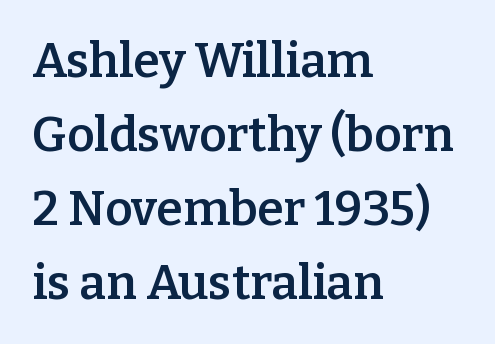
{"serif": "yes", "italic": "no", "bold": "semi", "weight": "semibold", "width": "normal", "stroke_contrast": "low", "x_height": "medium", "monospaced": "no", "underline": "no", "align": "left", "line_spacing": "normal", "line_spacing_ratio": 1.54, "letter_spacing": "normal", "letter_spacing_em": 0.0, "glyph_px": 48}
